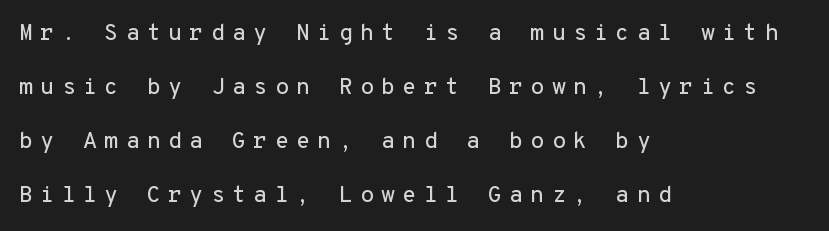
Honestly, the letter spacing is so wide it's the main thing you notice. Horizontal bands of white between lines are thick stripes. A classic flush-left, rag-right setting is used for this passage. Beneath every word, the page is bare. No italicization has been applied; the sample stays upright.
